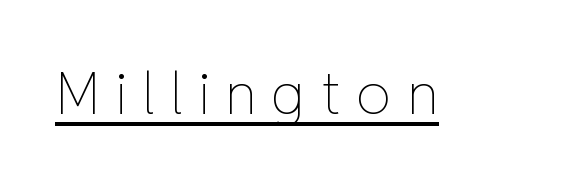
Does the lettering tilt? It doesn't — this is upright. This rendering widens character spacing well past its baseline value. The letters advance in unequal steps, a hallmark of proportional type. The letters look calm and open, with moderate or lighter stems. The sample's only ornament is a line tracing under the words.
